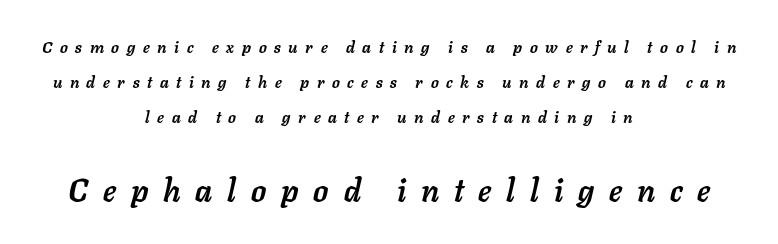
{"italic": "yes", "lean": "right", "slant_degrees": 11, "bold": "yes", "weight": "semibold", "width": "normal", "stroke_contrast": "low", "x_height": "medium", "monospaced": "no", "underline": "no", "align": "center", "line_spacing": "loose", "line_spacing_ratio": 2.19, "letter_spacing": "wide", "letter_spacing_em": 0.48, "larger_block": "second", "size_ratio": 1.94, "glyph_px": 31}
